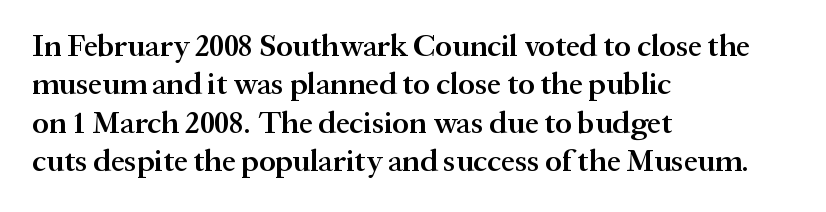
{"serif": "yes", "italic": "no", "bold": "semi", "weight": "semibold", "width": "normal", "stroke_contrast": "medium", "x_height": "medium", "monospaced": "no", "underline": "no", "align": "left", "line_spacing_ratio": 1.24, "letter_spacing": "normal", "letter_spacing_em": 0.0, "glyph_px": 31}
